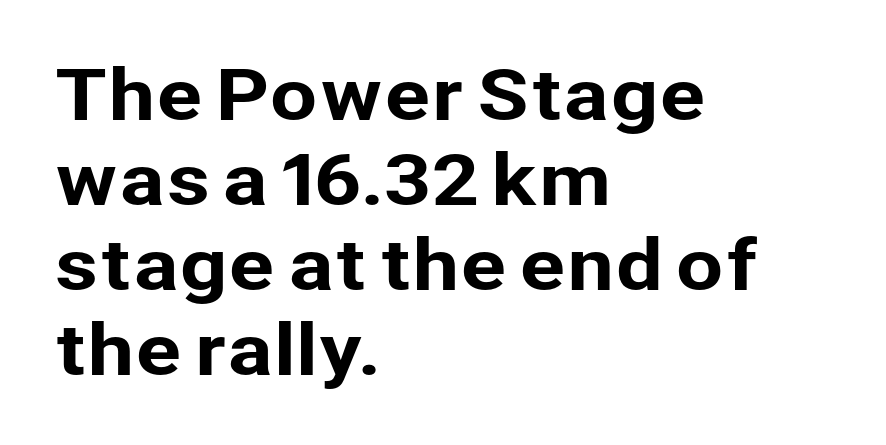
{"serif": "no", "italic": "no", "width": "normal", "stroke_contrast": "low", "x_height": "medium", "monospaced": "no", "underline": "no", "align": "left", "line_spacing_ratio": 1.23, "letter_spacing": "normal", "letter_spacing_em": 0.0, "glyph_px": 69}
